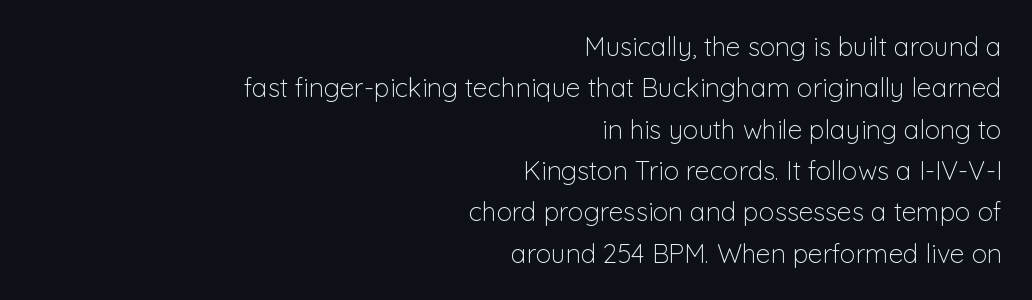
Q: Is the text bold? A: No.
Q: Is the text italic (slanted)? A: No, it is upright.
Q: Is the text underlined? A: No.
Q: How is the paragraph aligned? A: Right-aligned.
Q: Is the spacing between letters normal or unusually wide? A: Normal.
Q: Is the spacing between lines tight, normal or loose? A: Normal.
